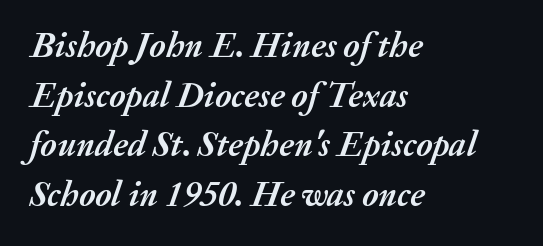
{"italic": "yes", "lean": "right", "slant_degrees": 20, "bold": "yes", "weight": "semibold", "width": "normal", "stroke_contrast": "medium", "x_height": "medium", "monospaced": "no", "underline": "no", "align": "left", "line_spacing": "normal", "line_spacing_ratio": 1.42, "letter_spacing": "normal", "letter_spacing_em": 0.0, "glyph_px": 35}
